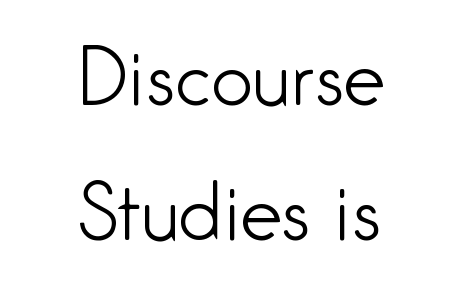
Q: Is the text bold? A: No.
Q: Is the text italic (slanted)? A: No, it is upright.
Q: Is the typeface a serif or a sans-serif typeface? A: Sans-serif.
Q: Is the text underlined? A: No.
Q: How is the paragraph aligned? A: Centered.
Q: Is the spacing between letters normal or unusually wide? A: Normal.
Q: Width (condensed, normal, or wide)? A: Condensed.
Q: Stroke contrast? A: Low.
Q: x-height? A: Medium.
Q: Monospaced? A: No.
